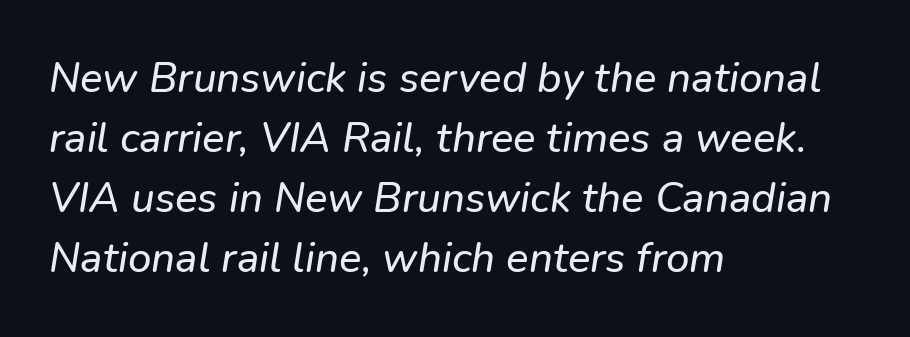
The rendering anchors every line to the left-hand side. This rendering leaves character spacing at its baseline value. Underlining? Definitely not there. Varying glyph widths throughout — classic text-font behaviour. Characters are canted at an angle relative to the baseline's perpendicular. The leading is moderate, giving the passage an even texture.
